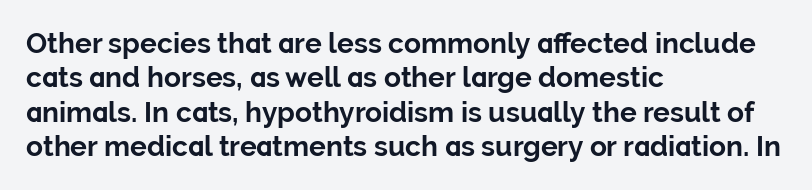
The image shows 28 px bold sans-serif type, upright; set left-aligned, line spacing 1.23x, normal letter spacing, not underlined; low stroke contrast and a medium x-height.
